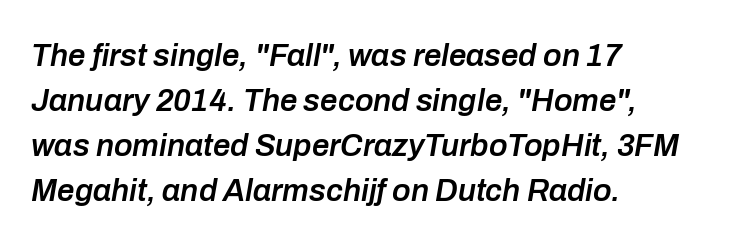
The image shows 31 px semibold type, italic (leaning right); set left-aligned, normal line spacing (1.45x), normal letter spacing, not underlined; low stroke contrast and a medium x-height.
